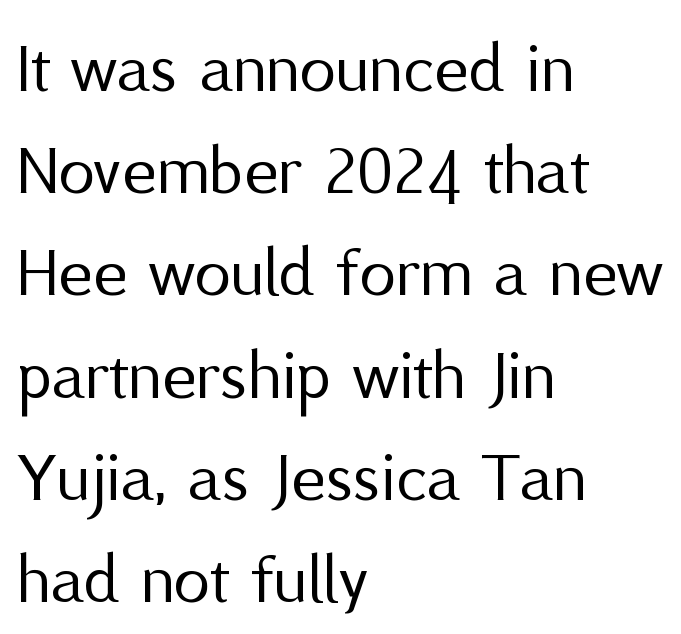
The strokes are not fattened; the text isn't bold. Think of a printed novel: that variable character pitch is what you see here. Serif or sans? Sans — the stroke terminals are bare. Leading matches the norm, producing a regular column. The letters sit at their default tracking, neither squeezed nor spread. Short and long lines alike share a common starting point at left.
